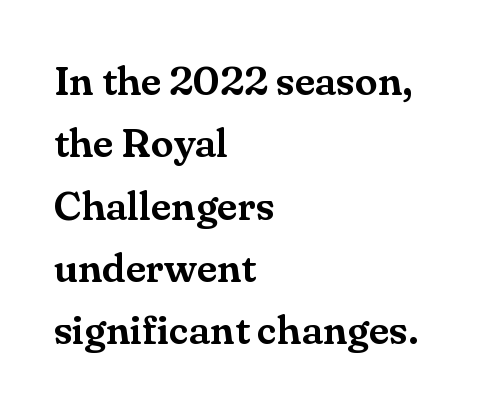
Every row of glyphs begins at an identical x-position on the left. Vertically, the passage feels balanced, rows spaced as you'd expect. Nothing unusual about the tracking: characters are spaced as the font intends. Classification — serif. The rendering uses natural spacing where letterforms have individual widths.
